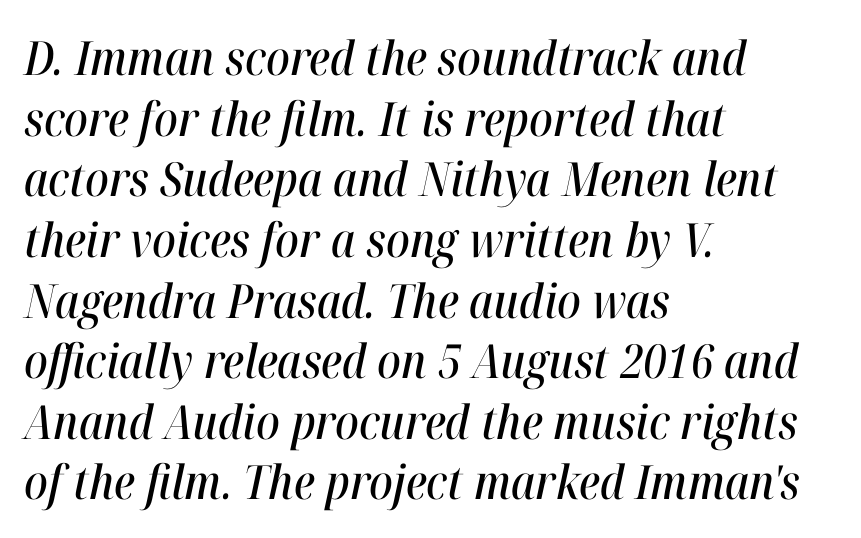
You could not count columns in this text — the font is proportionally spaced. Letters rest on an invisible, unmarked baseline. The passage shown leans; its letterforms are oblique. Every row of glyphs begins at an identical x-position on the left.
